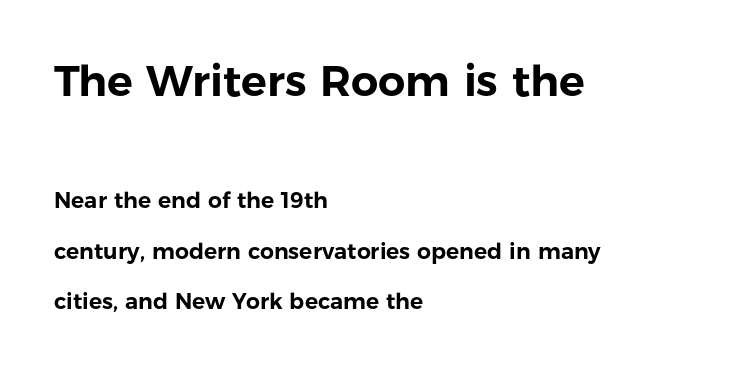
The image shows 43 px sans-serif type, upright; set left-aligned, loose line spacing (2.28x), normal letter spacing, not underlined; the first (top) block is 1.95x larger; low stroke contrast and a medium x-height.
